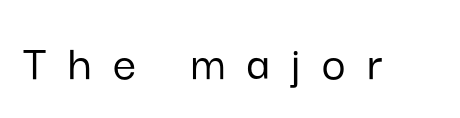
Q: Is the text italic (slanted)? A: No, it is upright.
Q: Is the typeface a serif or a sans-serif typeface? A: Sans-serif.
Q: Is the text underlined? A: No.
Q: Is the spacing between letters normal or unusually wide? A: Unusually wide.
Q: Width (condensed, normal, or wide)? A: Normal.
Q: Stroke contrast? A: Low.
Q: x-height? A: Medium.
Q: Monospaced? A: No.
